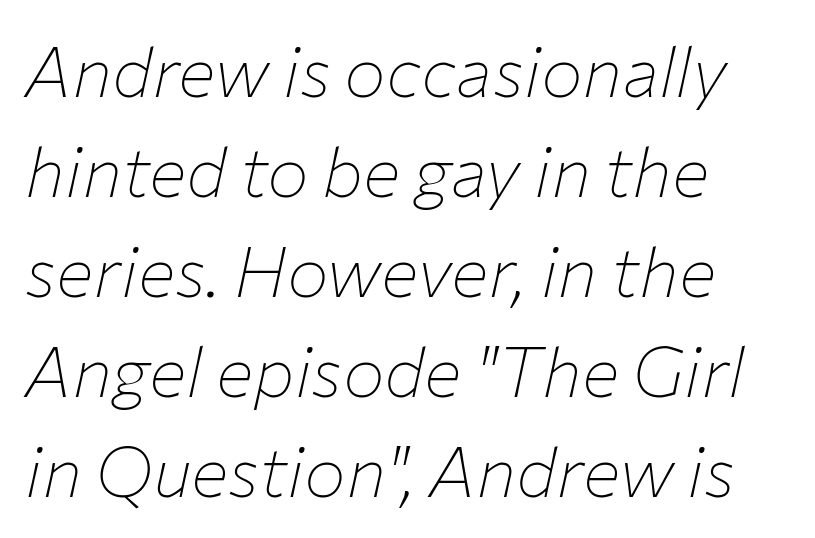
The image shows 70 px thin type, italic (leaning right); set left-aligned, normal line spacing (1.43x), normal letter spacing, not underlined; low stroke contrast and a medium x-height.
